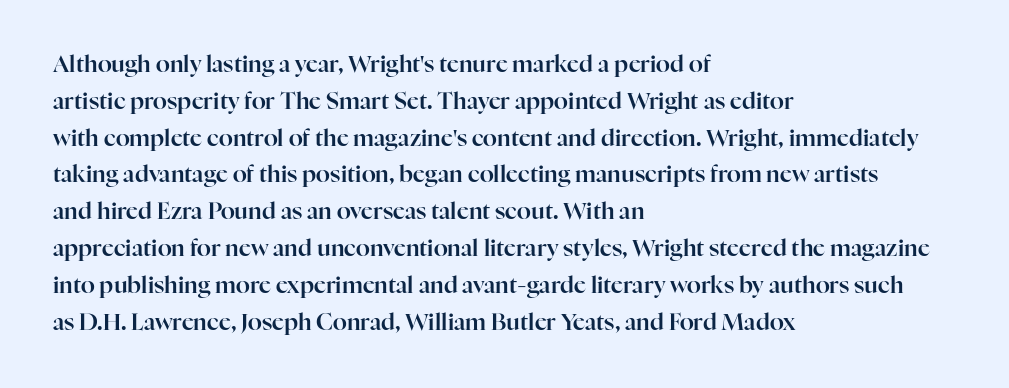
Q: Is the text italic (slanted)? A: No, it is upright.
Q: Is the text underlined? A: No.
Q: How is the paragraph aligned? A: Left-aligned.
Q: Is the spacing between letters normal or unusually wide? A: Normal.
Q: Is the spacing between lines tight, normal or loose? A: Normal.
